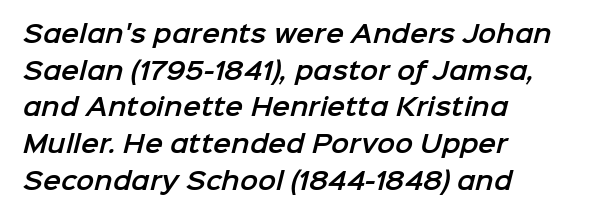
The image shows 24 px text type; set left-aligned, normal line spacing (1.53x), normal letter spacing, not underlined.
